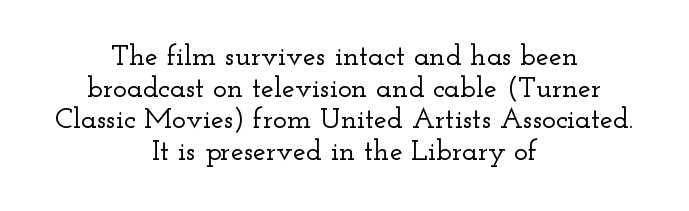
{"serif": "yes", "italic": "no", "width": "wide", "stroke_contrast": "low", "x_height": "small", "monospaced": "no", "underline": "no", "align": "center", "line_spacing": "tight", "line_spacing_ratio": 1.09, "letter_spacing": "normal", "letter_spacing_em": 0.0, "glyph_px": 29}
